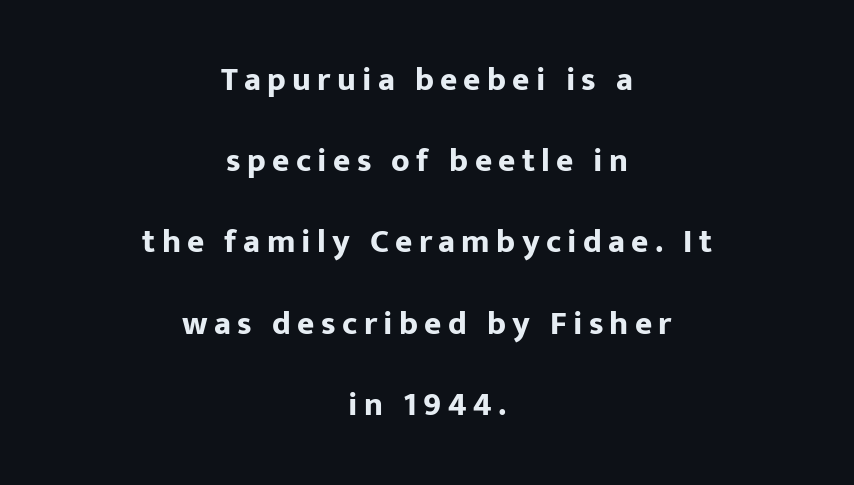
The typeface chosen for these lines omits serifs. Each row of text sits above clean, open space. Think of a printed novel: that variable character pitch is what you see here. No italicization has been applied; the sample stays upright. Summary of vertical rhythm: relaxed, with wide interline spacing.
